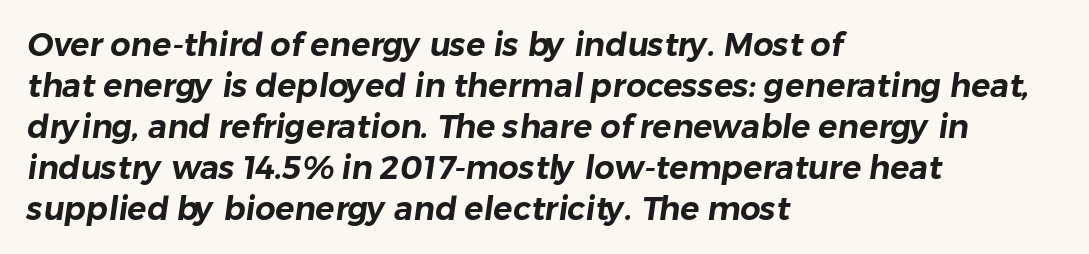
{"serif": "no", "width": "normal", "stroke_contrast": "low", "x_height": "medium", "monospaced": "no", "underline": "no", "align": "left", "line_spacing": "normal", "line_spacing_ratio": 1.28, "letter_spacing": "normal", "letter_spacing_em": 0.0, "glyph_px": 32}
